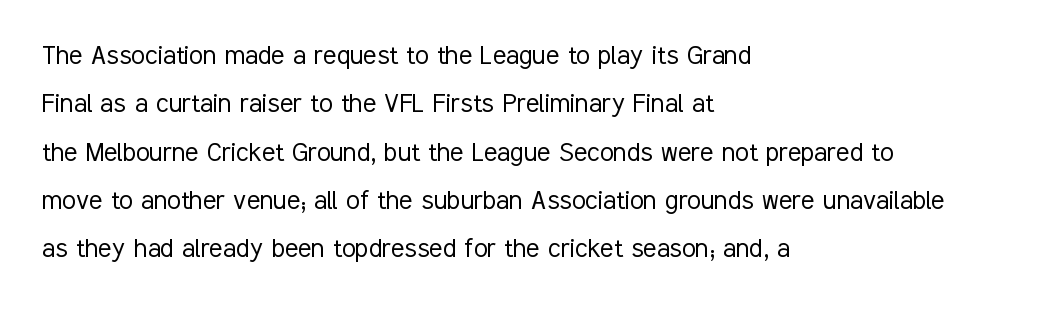
The type family on display is of the sans-serif kind. Standard letterfit; no display-style spreading of the glyphs. Looks like regular typesetting: each glyph gets only the width it needs. Compared with a typical body face, this is equally light or lighter still. The rendering uses a moderate line-height, typical for paragraphs.
